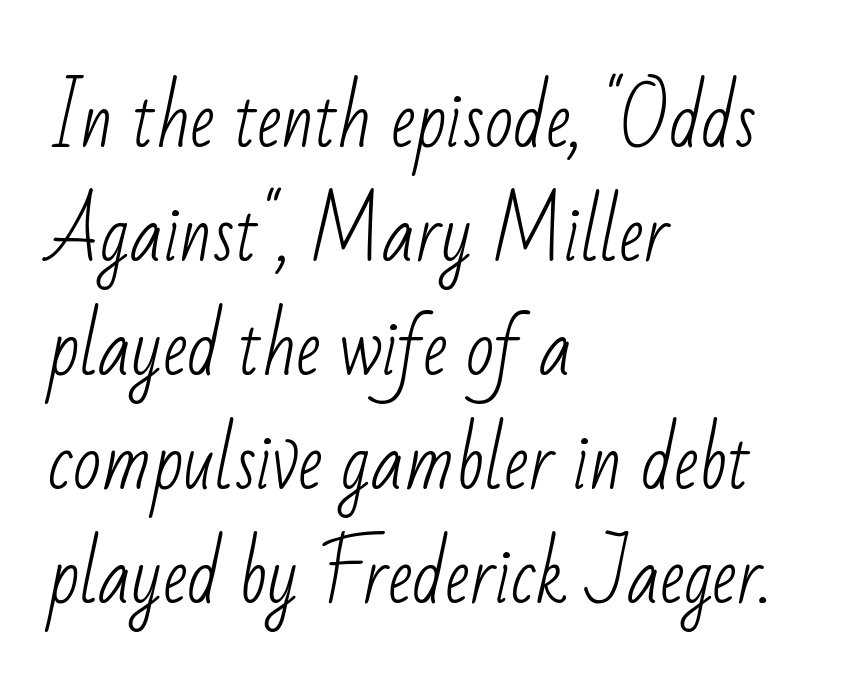
Q: Is the text bold? A: No.
Q: Is the typeface a serif or a sans-serif typeface? A: Sans-serif.
Q: Is the text underlined? A: No.
Q: How is the paragraph aligned? A: Left-aligned.
Q: Is the spacing between letters normal or unusually wide? A: Normal.
Q: Is the spacing between lines tight, normal or loose? A: Normal.
Q: Width (condensed, normal, or wide)? A: Condensed.
Q: Stroke contrast? A: Low.
Q: x-height? A: Small.
Q: Monospaced? A: No.
